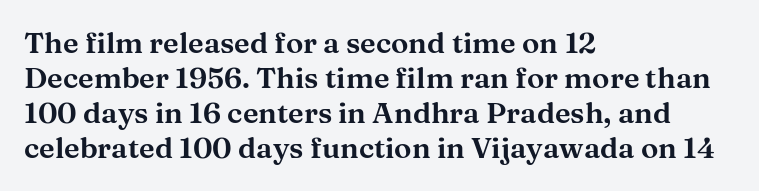
Compared with a centered layout, this one pins lines to the left instead. Here the designer chose a conventional face with non-uniform glyph widths. This sample uses an upright cut, with every glyph sitting square on the baseline. The designer went with a serif here, giving each stem small feet. Decoration check: the copy has no underline. Default kerning and tracking; the words read as compact shapes.
